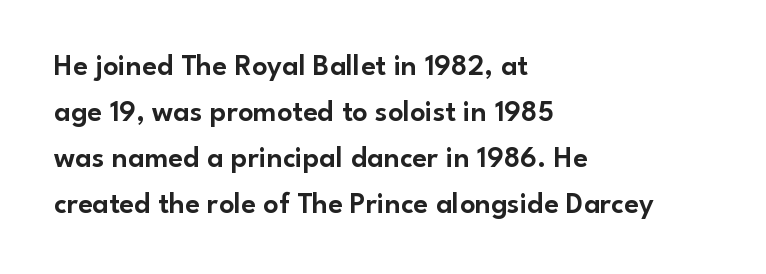
Q: Is the text italic (slanted)? A: No, it is upright.
Q: Is the typeface a serif or a sans-serif typeface? A: Sans-serif.
Q: Is the text underlined? A: No.
Q: How is the paragraph aligned? A: Left-aligned.
Q: Is the spacing between letters normal or unusually wide? A: Normal.
Q: Is the spacing between lines tight, normal or loose? A: Normal.
Q: Width (condensed, normal, or wide)? A: Normal.
Q: Stroke contrast? A: Low.
Q: x-height? A: Small.
Q: Monospaced? A: No.
